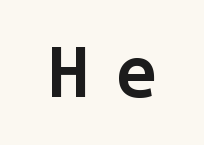
The image shows 72 px semibold sans-serif type, upright, monospaced; set centered, unusually wide letter spacing (+0.39 em), not underlined; low stroke contrast and a medium x-height.
